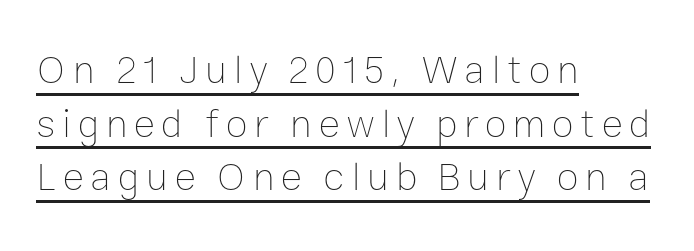
Q: Is the text bold? A: No.
Q: Is the text italic (slanted)? A: No, it is upright.
Q: Is the text underlined? A: Yes.
Q: How is the paragraph aligned? A: Left-aligned.
Q: Is the spacing between lines tight, normal or loose? A: Normal.
Q: Width (condensed, normal, or wide)? A: Normal.
Q: Stroke contrast? A: Low.
Q: x-height? A: Medium.
Q: Monospaced? A: No.
